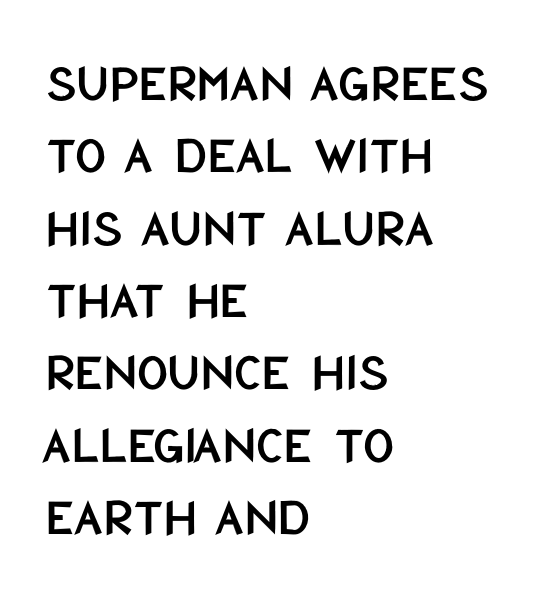
The image shows 54 px condensed sans-serif type, upright; set left-aligned, normal line spacing (1.34x), normal letter spacing, not underlined; low stroke contrast and a large x-height.
